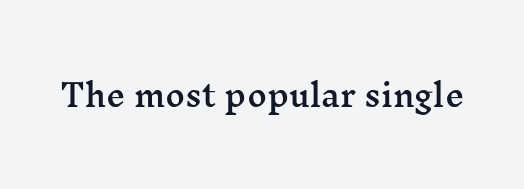
Underlining? Definitely not there. Little horizontal feet cap the strokes, marking this as serif type. Note the varied advance widths — an 'i' is clearly narrower than an 'm'. The tracking reads as untouched default to a designer's eye. Does the lettering tilt? It doesn't — this is upright.
